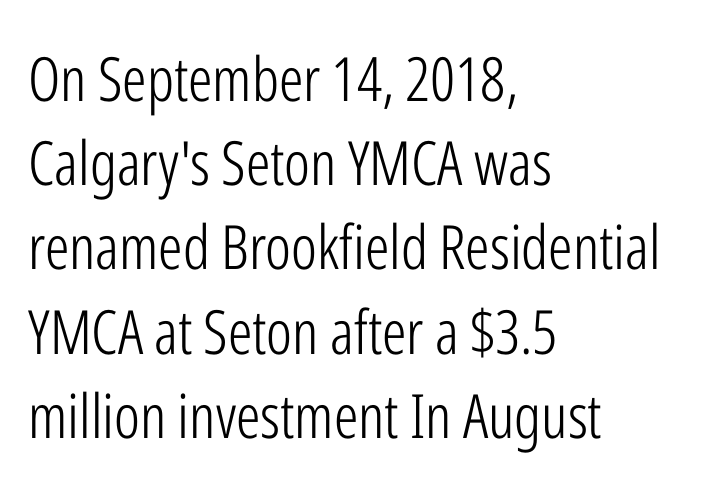
Think of a printed novel: that variable character pitch is what you see here. The lines sit at an ordinary, default distance from one another. Each line starts at the same left margin while the right side varies. The string is rendered with underlining switched off.
